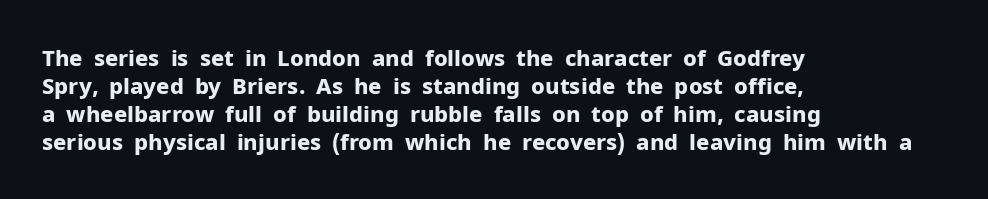
The image shows 22 px bold type, upright; set left-aligned, normal line spacing (1.27x), normal letter spacing, not underlined.
